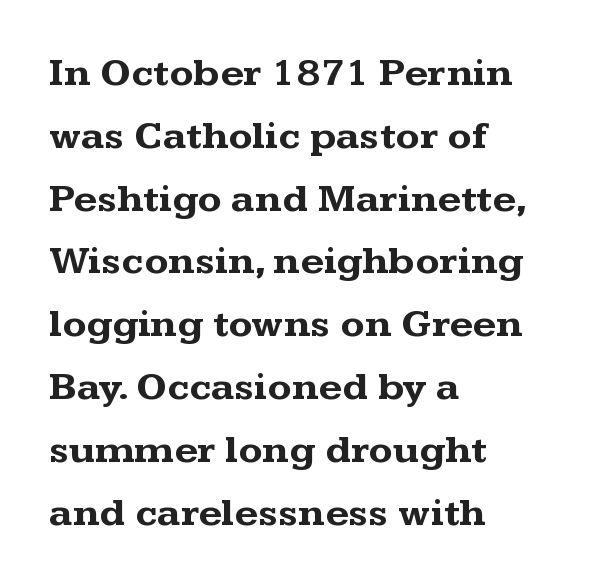
{"serif": "yes", "italic": "no", "bold": "yes", "weight": "bold", "width": "wide", "stroke_contrast": "medium", "x_height": "medium", "monospaced": "no", "underline": "no", "align": "left", "line_spacing": "normal", "line_spacing_ratio": 1.57, "letter_spacing": "normal", "letter_spacing_em": 0.0, "glyph_px": 40}
